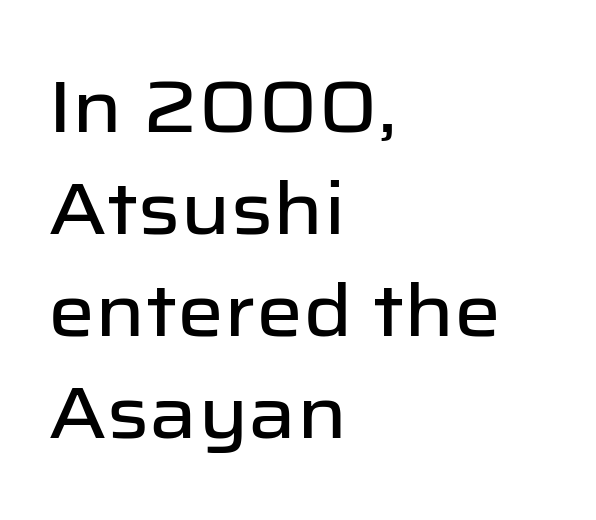
Just letters on the line, the space beneath them empty. Tracking here is standard; glyphs follow each other at the usual distance. To sum up the face: it is a sans, with no serifs. Tall strokes in this sample are plumb rather than angled. Is there much room between lines? A standard amount, neither cramped nor airy.
